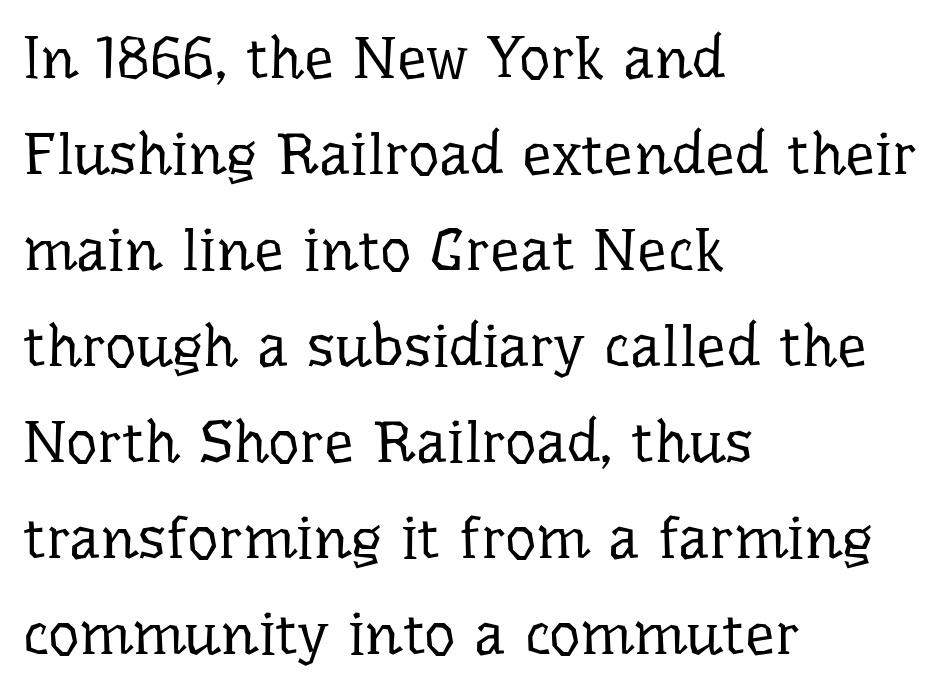
Compared with typical paragraphs, the rows here are spaced about the same. Posture: vertical. Yep, those are serifs on the letters. Think of a printed novel: that variable character pitch is what you see here.
